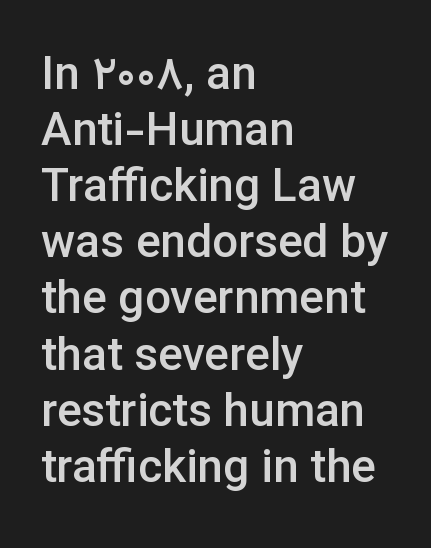
Q: Is the text bold? A: Semi-bold.
Q: Is the text italic (slanted)? A: No, it is upright.
Q: Is the typeface a serif or a sans-serif typeface? A: Sans-serif.
Q: Is the text underlined? A: No.
Q: How is the paragraph aligned? A: Left-aligned.
Q: Is the spacing between letters normal or unusually wide? A: Normal.
Q: Width (condensed, normal, or wide)? A: Normal.
Q: Stroke contrast? A: Low.
Q: x-height? A: Medium.
Q: Monospaced? A: No.
